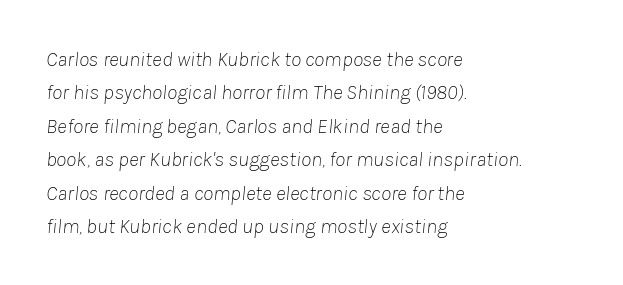
The image shows 21 px text type, italic (leaning right); set left-aligned, normal line spacing (1.59x), normal letter spacing, not underlined.
